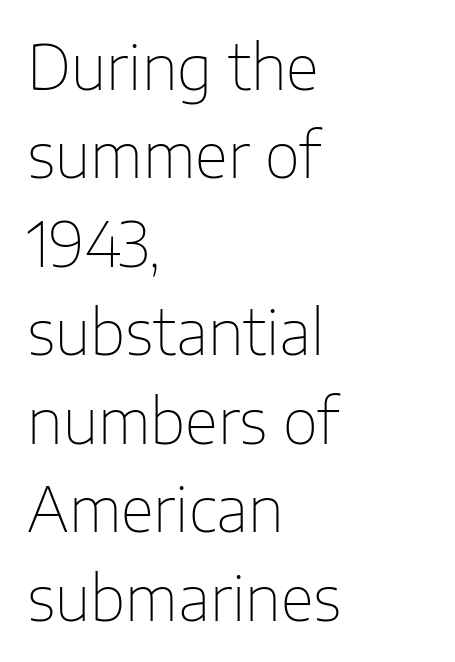
Q: Is the text bold? A: No.
Q: Is the text italic (slanted)? A: No, it is upright.
Q: Is the typeface a serif or a sans-serif typeface? A: Sans-serif.
Q: Is the text underlined? A: No.
Q: How is the paragraph aligned? A: Left-aligned.
Q: Is the spacing between letters normal or unusually wide? A: Normal.
Q: Is the spacing between lines tight, normal or loose? A: Normal.
Q: Width (condensed, normal, or wide)? A: Normal.
Q: Stroke contrast? A: Low.
Q: x-height? A: Medium.
Q: Monospaced? A: No.
